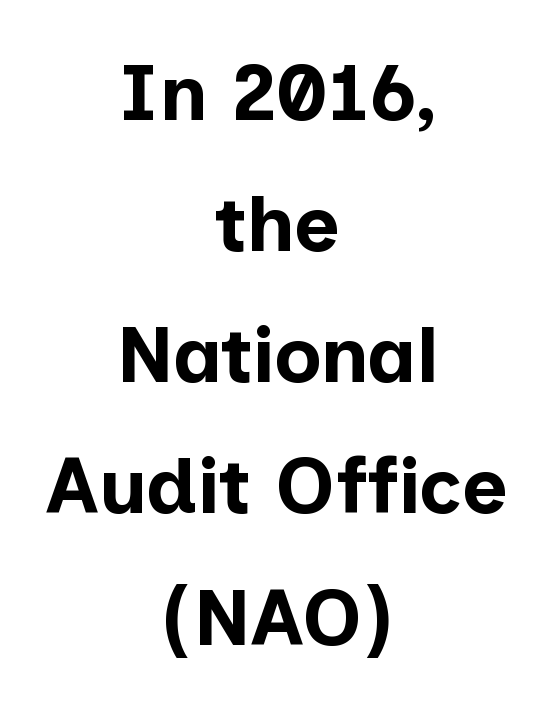
Check where the strokes stop: nothing finishes them off — pure sans. Glance below the letters and you will spot only blank space. Leftover space on each line is divided equally before and after the words. The rendering uses natural spacing where letterforms have individual widths.
